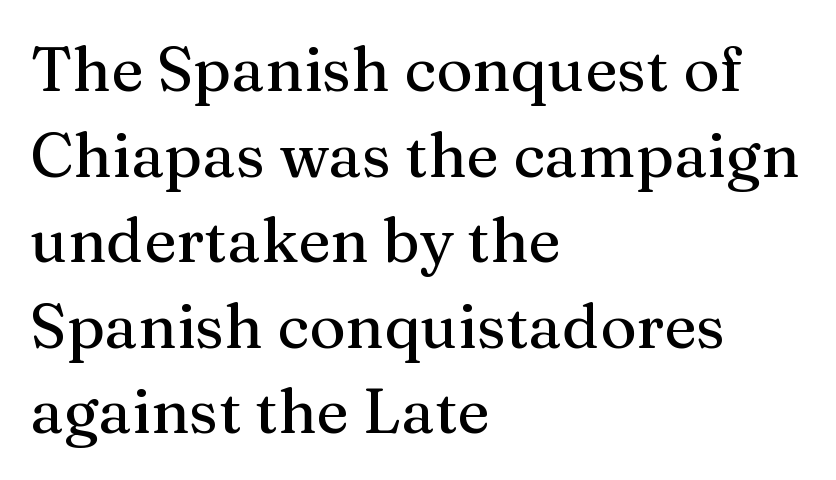
Every row of glyphs begins at an identical x-position on the left. How would I describe the line gaps? Plain and ordinary. Posture: vertical. The passage shown is typeset with a serif family.
